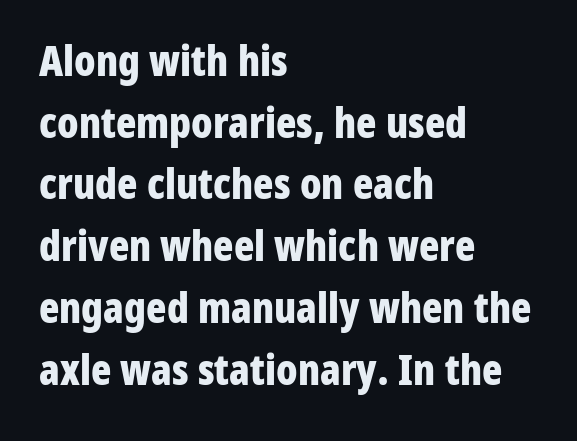
The image shows 42 px bold, condensed sans-serif type, upright; set left-aligned, normal line spacing (1.47x), normal letter spacing, not underlined; low stroke contrast and a medium x-height.
